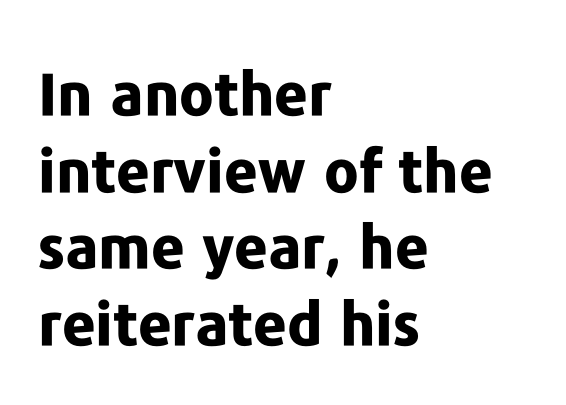
Q: Is the text bold? A: Yes.
Q: Is the text italic (slanted)? A: No, it is upright.
Q: Is the typeface a serif or a sans-serif typeface? A: Sans-serif.
Q: Is the text underlined? A: No.
Q: How is the paragraph aligned? A: Left-aligned.
Q: Is the spacing between letters normal or unusually wide? A: Normal.
Q: Is the spacing between lines tight, normal or loose? A: Normal.
Q: Width (condensed, normal, or wide)? A: Normal.
Q: Stroke contrast? A: Low.
Q: x-height? A: Medium.
Q: Monospaced? A: No.
